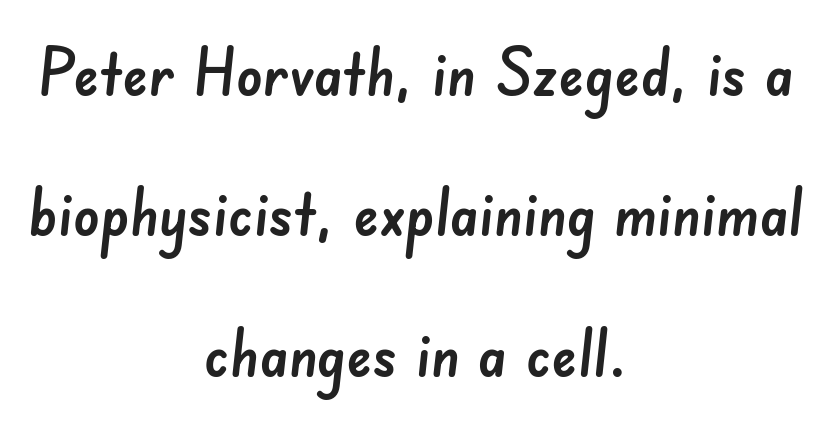
Q: Is the typeface a serif or a sans-serif typeface? A: Sans-serif.
Q: Is the text underlined? A: No.
Q: How is the paragraph aligned? A: Centered.
Q: Is the spacing between letters normal or unusually wide? A: Normal.
Q: Is the spacing between lines tight, normal or loose? A: Loose.
Q: Width (condensed, normal, or wide)? A: Normal.
Q: Stroke contrast? A: Low.
Q: x-height? A: Small.
Q: Monospaced? A: No.
